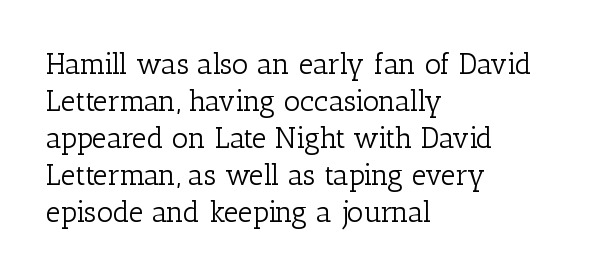
{"serif": "yes", "italic": "no", "bold": "no", "weight": "light", "width": "normal", "stroke_contrast": "low", "x_height": "medium", "monospaced": "no", "underline": "no", "align": "left", "line_spacing": "normal", "line_spacing_ratio": 1.28, "letter_spacing": "normal", "letter_spacing_em": 0.0, "glyph_px": 29}
